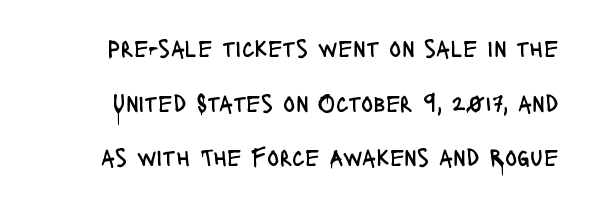
The image shows 25 px text type, upright; set loose line spacing (2.19x), normal letter spacing, not underlined.
